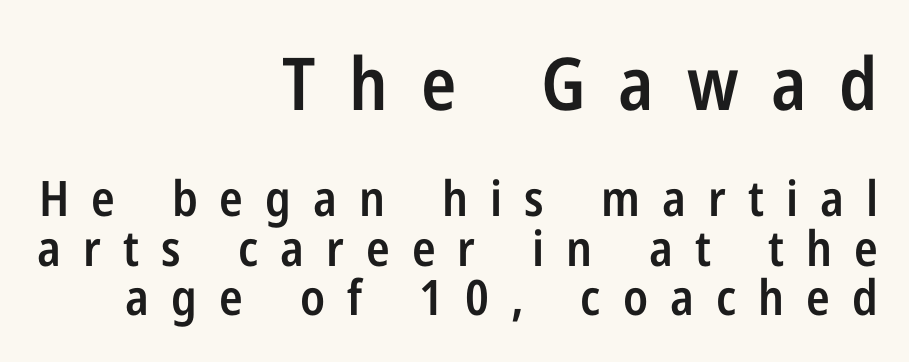
The image shows 73 px semibold, condensed sans-serif type, upright; set right-aligned, tight line spacing (1.01x), unusually wide letter spacing (+0.45 em), not underlined; the first (top) block is 1.49x larger; low stroke contrast and a medium x-height.
